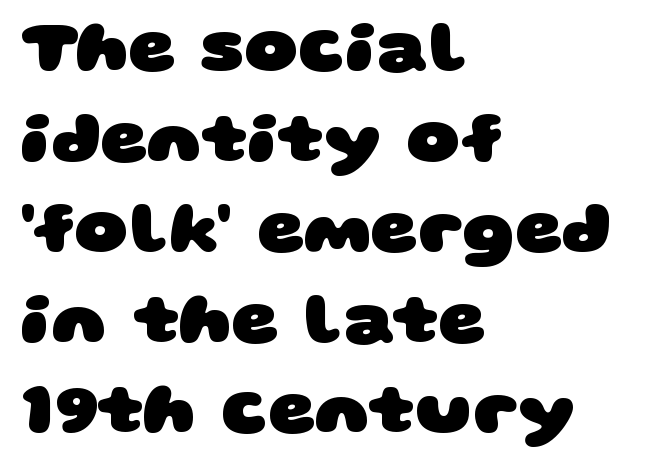
Note: no serifs on the glyphs. What weight is shown? A full bold with thick strokes. Unmarked baselines from the first word to the last. One-word summary of the alignment: left. This rendering leaves character spacing at its baseline value. This sample has the flowing, uneven cadence of proportional lettering.
